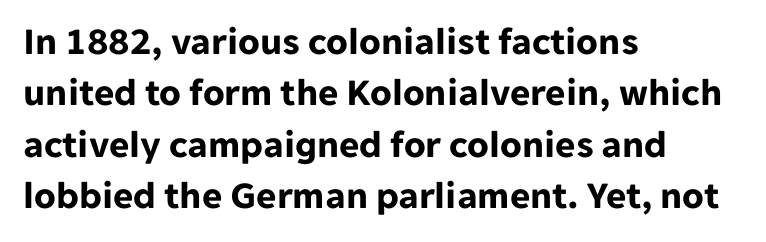
Q: Is the text bold? A: Yes.
Q: Is the text italic (slanted)? A: No, it is upright.
Q: Is the typeface a serif or a sans-serif typeface? A: Sans-serif.
Q: Is the text underlined? A: No.
Q: How is the paragraph aligned? A: Left-aligned.
Q: Is the spacing between letters normal or unusually wide? A: Normal.
Q: Is the spacing between lines tight, normal or loose? A: Normal.
Q: Width (condensed, normal, or wide)? A: Normal.
Q: Stroke contrast? A: Low.
Q: x-height? A: Medium.
Q: Monospaced? A: No.
